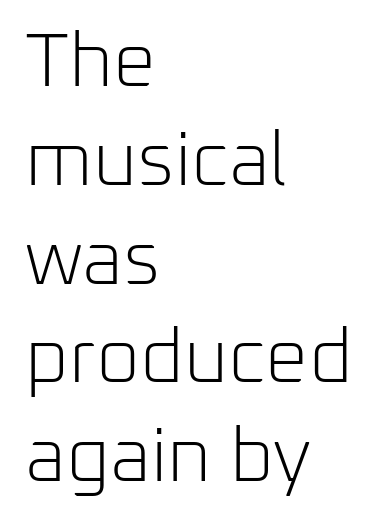
The image shows 76 px light sans-serif type, upright; set left-aligned, normal line spacing (1.3x), normal letter spacing, not underlined; low stroke contrast and a medium x-height.
